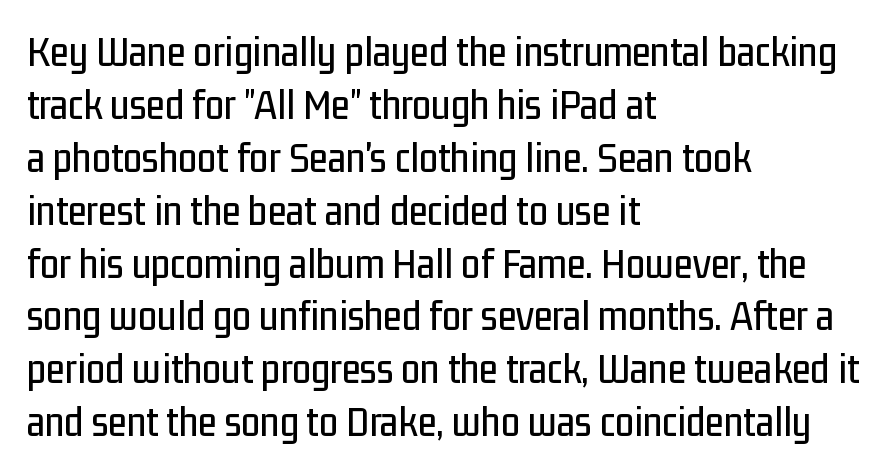
{"serif": "no", "italic": "no", "width": "condensed", "stroke_contrast": "low", "x_height": "medium", "monospaced": "no", "underline": "no", "align": "left", "line_spacing_ratio": 1.23, "letter_spacing": "normal", "letter_spacing_em": 0.0, "glyph_px": 43}
